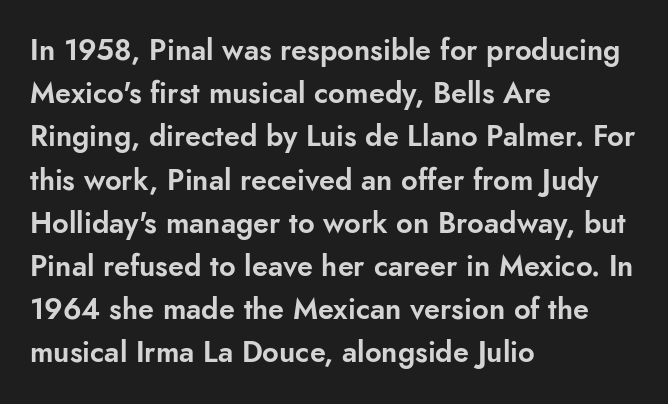
{"serif": "no", "italic": "no", "width": "normal", "stroke_contrast": "low", "x_height": "small", "monospaced": "no", "underline": "no", "align": "left", "line_spacing": "normal", "line_spacing_ratio": 1.49, "letter_spacing": "normal", "letter_spacing_em": 0.0, "glyph_px": 29}
